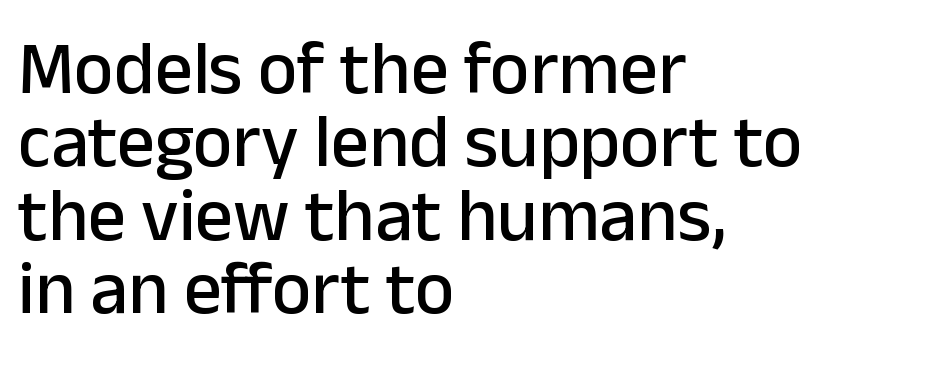
{"serif": "no", "italic": "no", "width": "normal", "stroke_contrast": "low", "x_height": "medium", "monospaced": "no", "underline": "no", "align": "left", "line_spacing": "tight", "line_spacing_ratio": 0.98, "letter_spacing": "normal", "letter_spacing_em": 0.0, "glyph_px": 75}
